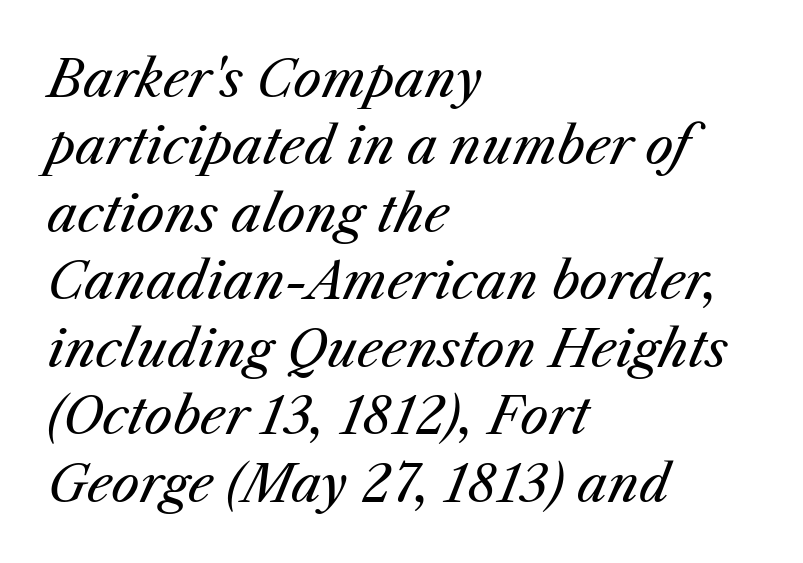
The image shows 50 px regular-weight type, italic (leaning right); set left-aligned, normal line spacing (1.35x), normal letter spacing, not underlined; medium stroke contrast and a medium x-height.
